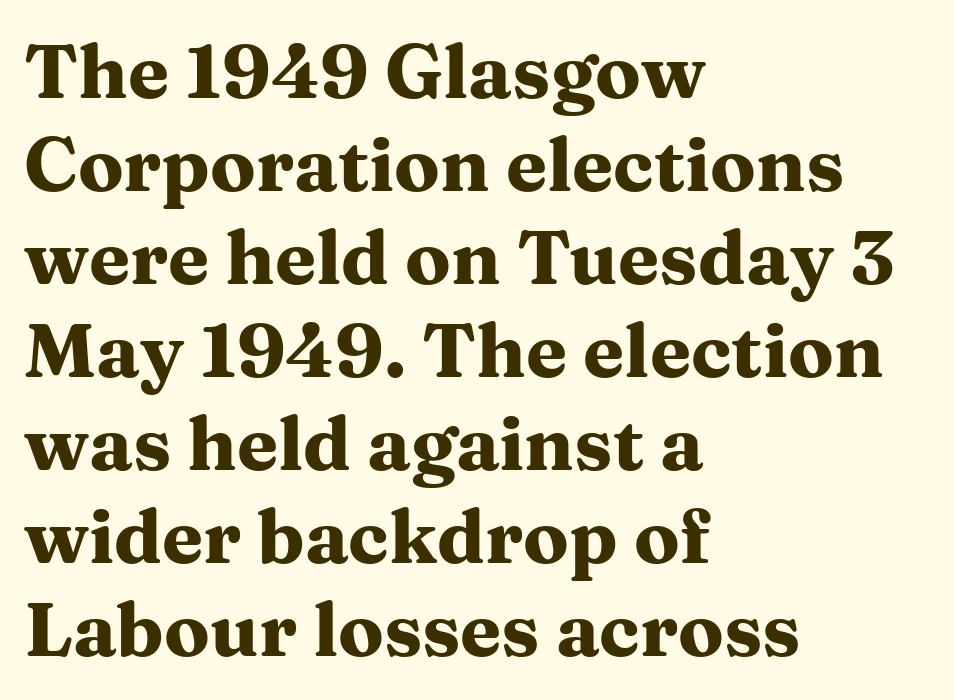
The image shows 75 px heavy, wide serif type, upright; set left-aligned, line spacing 1.24x, normal letter spacing, not underlined; medium stroke contrast and a medium x-height.
